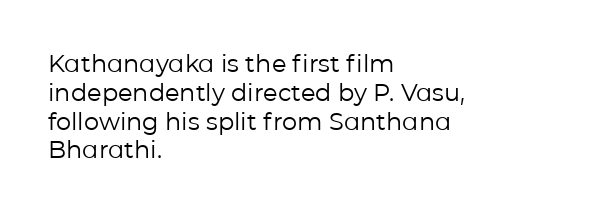
Horizontal alignment here is leftward, the default for most running prose. Is the stroke heavy? The answer is a plain regular-or-lighter. Posture: upright roman. The baseline area is clear. Between one letter and the next there's only the usual sliver of space.
